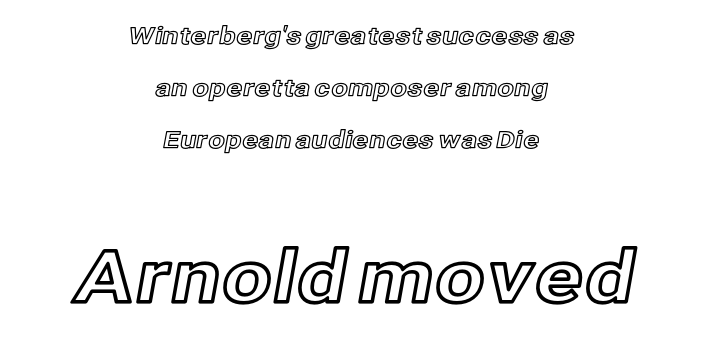
Q: Is the text italic (slanted)? A: Yes.
Q: Is the text underlined? A: No.
Q: How is the paragraph aligned? A: Centered.
Q: Is the spacing between letters normal or unusually wide? A: Normal.
Q: Is the spacing between lines tight, normal or loose? A: Loose.
Q: Which block of text is set in a larger size, the first (top) or the second (bottom)? A: The second (bottom) one.
Q: Width (condensed, normal, or wide)? A: Normal.
Q: x-height? A: Medium.
Q: Monospaced? A: No.
